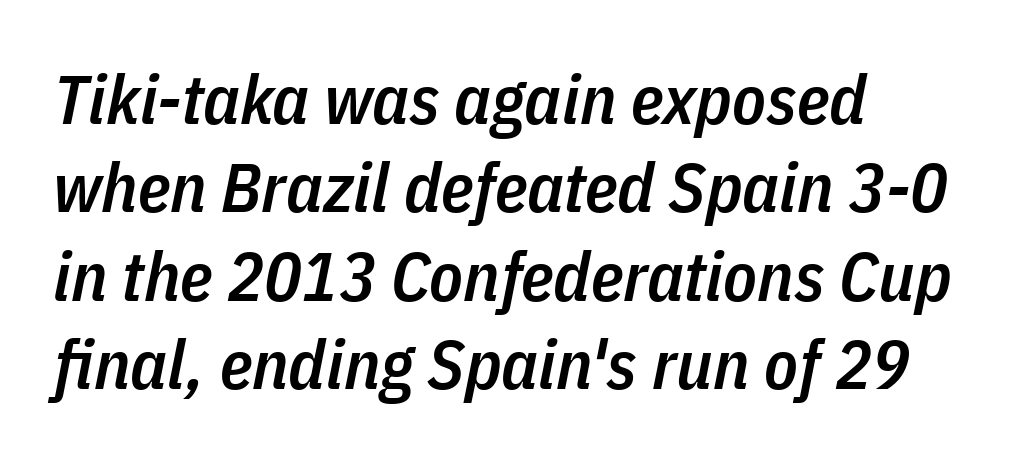
Q: Is the text bold? A: Semi-bold.
Q: Is the text italic (slanted)? A: Yes, it leans right by about 11 degrees.
Q: Is the text underlined? A: No.
Q: How is the paragraph aligned? A: Left-aligned.
Q: Is the spacing between letters normal or unusually wide? A: Normal.
Q: Is the spacing between lines tight, normal or loose? A: Normal.
Q: Width (condensed, normal, or wide)? A: Condensed.
Q: Stroke contrast? A: Low.
Q: x-height? A: Medium.
Q: Monospaced? A: No.
